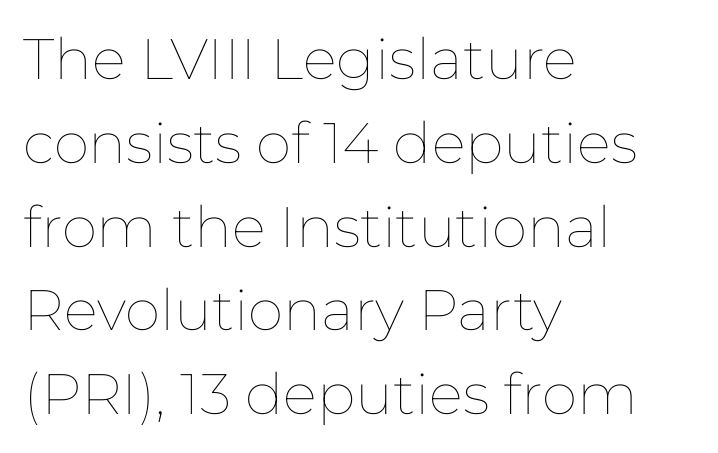
The passage shown stacks its lines at a standard gap. The space directly below the letters is spotless. Upright lettering throughout. The letters sit at their default tracking, neither squeezed nor spread. The lines in this sample share a left origin and differ only in where they stop.
